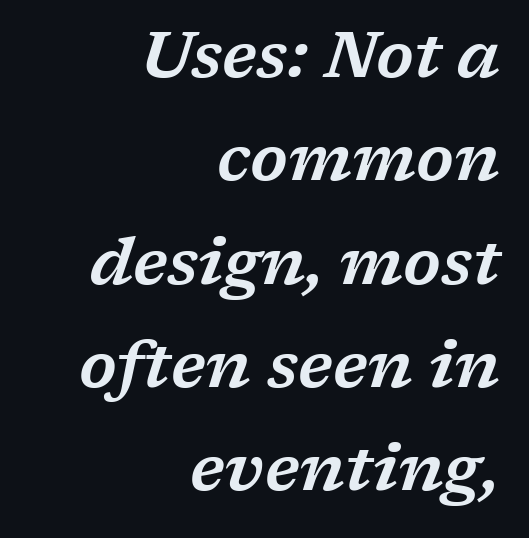
The image shows 65 px wide serif type, italic (leaning right); set right-aligned, normal line spacing (1.59x), normal letter spacing, not underlined; low stroke contrast and a medium x-height.
